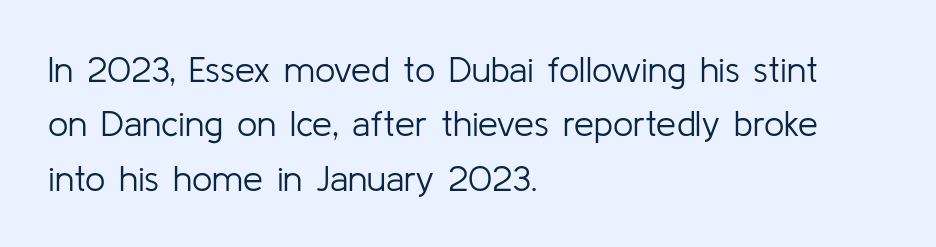
The space beneath each line is pristine and unruled. Interline gaps are of average width in this sample. The letters stand upright; this is a roman face. The passage is arranged the way most books set body copy — flush left.
